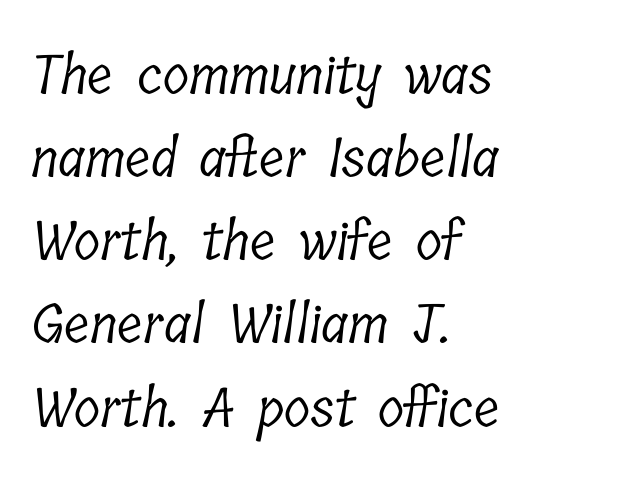
{"serif": "yes", "bold": "no", "weight": "light", "width": "condensed", "stroke_contrast": "low", "x_height": "medium", "monospaced": "no", "underline": "no", "align": "left", "line_spacing": "normal", "line_spacing_ratio": 1.54, "letter_spacing": "normal", "letter_spacing_em": 0.0, "glyph_px": 54}
